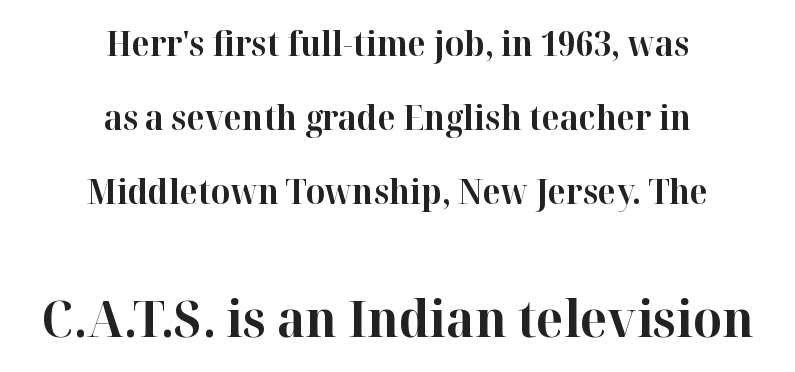
The block sitting lower on the canvas is the one with enlarged characters. Does the weight exceed regular? Yes, all the way to bold. The whitespace from short lines is split evenly between both sides. The passage shown is not underscored anywhere.
